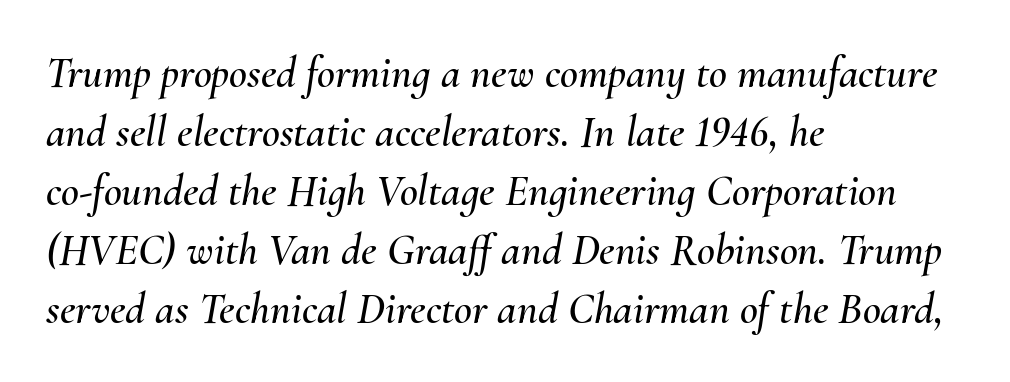
Q: Is the text italic (slanted)? A: Yes, it leans right by about 10 degrees.
Q: Is the text underlined? A: No.
Q: How is the paragraph aligned? A: Left-aligned.
Q: Is the spacing between letters normal or unusually wide? A: Normal.
Q: Is the spacing between lines tight, normal or loose? A: Normal.
Q: Width (condensed, normal, or wide)? A: Normal.
Q: Stroke contrast? A: Medium.
Q: x-height? A: Small.
Q: Monospaced? A: No.
